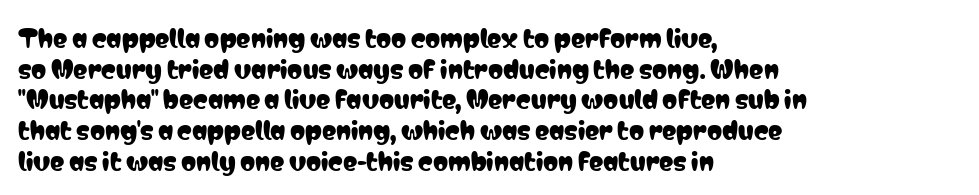
Q: Is the text italic (slanted)? A: No, it is upright.
Q: Is the text underlined? A: No.
Q: How is the paragraph aligned? A: Left-aligned.
Q: Is the spacing between letters normal or unusually wide? A: Normal.
Q: Is the spacing between lines tight, normal or loose? A: Normal.
